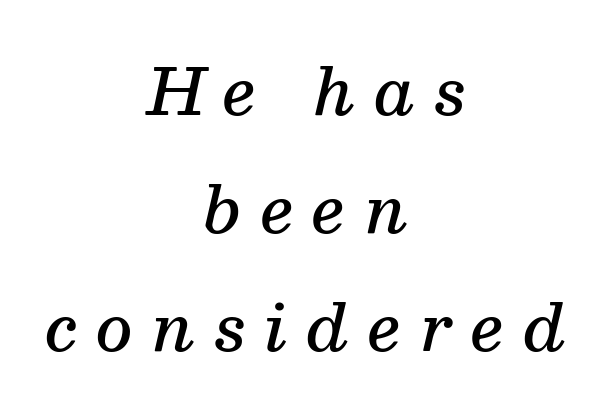
{"serif": "yes", "italic": "yes", "lean": "right", "slant_degrees": 13, "bold": "semi", "weight": "semibold", "width": "normal", "stroke_contrast": "medium", "x_height": "medium", "monospaced": "no", "underline": "no", "align": "center", "line_spacing_ratio": 1.84, "letter_spacing": "wide", "letter_spacing_em": 0.3, "glyph_px": 64}
